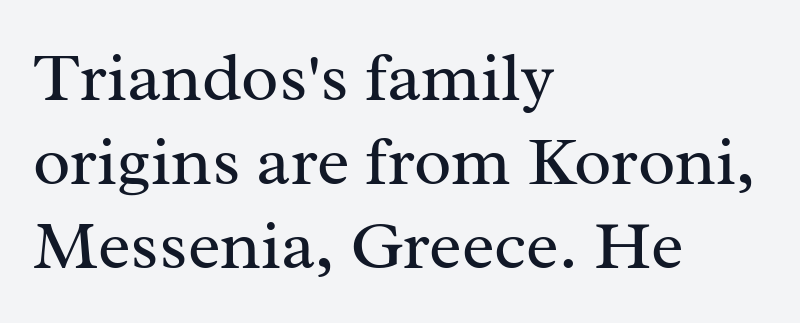
The image shows 69 px regular-weight serif type, upright; set left-aligned, line spacing 1.22x, normal letter spacing, not underlined; medium stroke contrast and a medium x-height.
